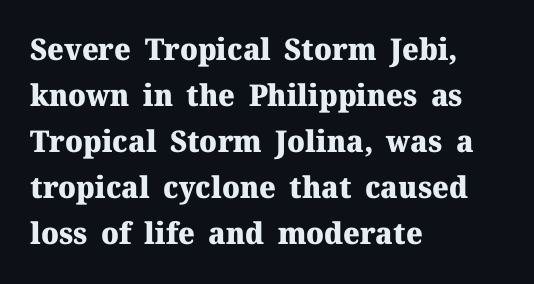
This is the regular roman posture of the typeface. Vertical spacing — default. The gaps between neighbouring characters are ordinary and unremarkable. The face used here is proportionally spaced, like ordinary book or web type. These lines carry a lot of weight — the face is fully bold.
